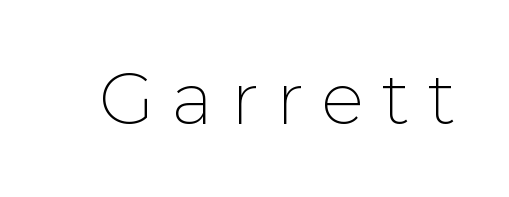
{"serif": "no", "italic": "no", "bold": "no", "weight": "thin", "width": "normal", "stroke_contrast": "low", "x_height": "medium", "monospaced": "no", "underline": "no", "letter_spacing": "wide", "letter_spacing_em": 0.24, "glyph_px": 72}
